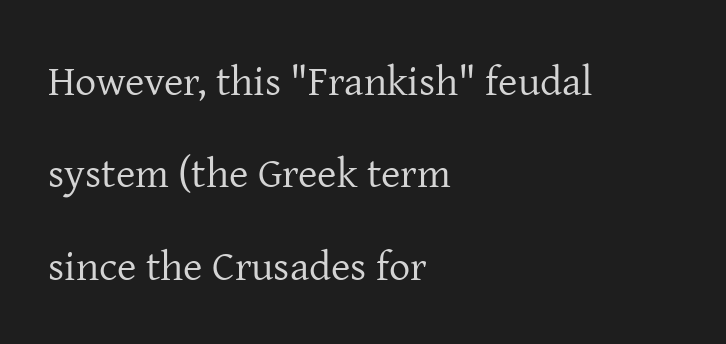
Every row of glyphs begins at an identical x-position on the left. The lettering holds an erect, upright posture throughout. Unbolded letterforms with no extra heft. A serif font was chosen for this passage.
